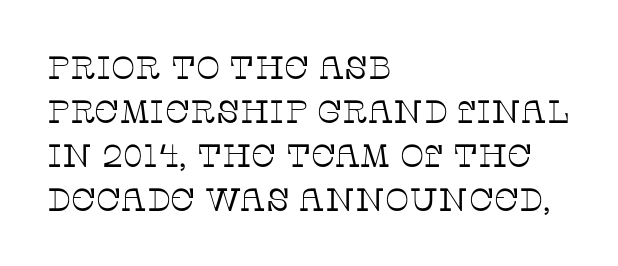
{"serif": "yes", "italic": "no", "bold": "no", "weight": "thin", "width": "normal", "stroke_contrast": "low", "x_height": "large", "monospaced": "no", "underline": "no", "align": "left", "line_spacing": "normal", "line_spacing_ratio": 1.38, "letter_spacing": "normal", "letter_spacing_em": 0.0, "glyph_px": 32}
